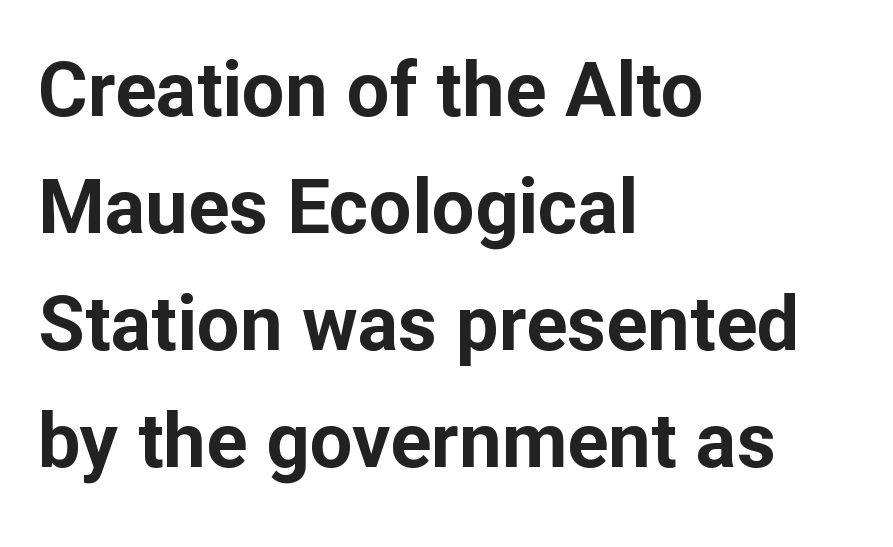
{"serif": "no", "italic": "no", "bold": "yes", "weight": "bold", "width": "normal", "stroke_contrast": "low", "x_height": "medium", "monospaced": "no", "underline": "no", "align": "left", "line_spacing": "normal", "line_spacing_ratio": 1.54, "letter_spacing": "normal", "letter_spacing_em": 0.0, "glyph_px": 76}
